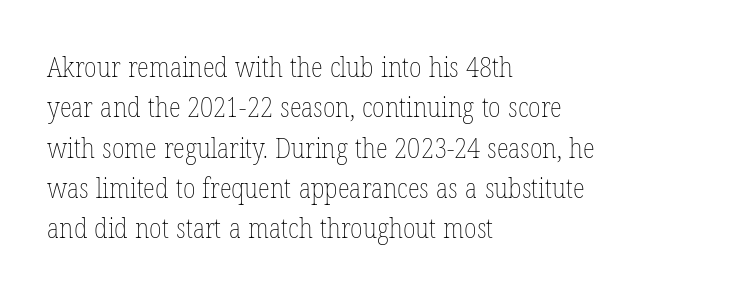
The image shows 28 px thin, condensed type, upright; set left-aligned, normal line spacing (1.44x), normal letter spacing, not underlined; low stroke contrast and a medium x-height.
